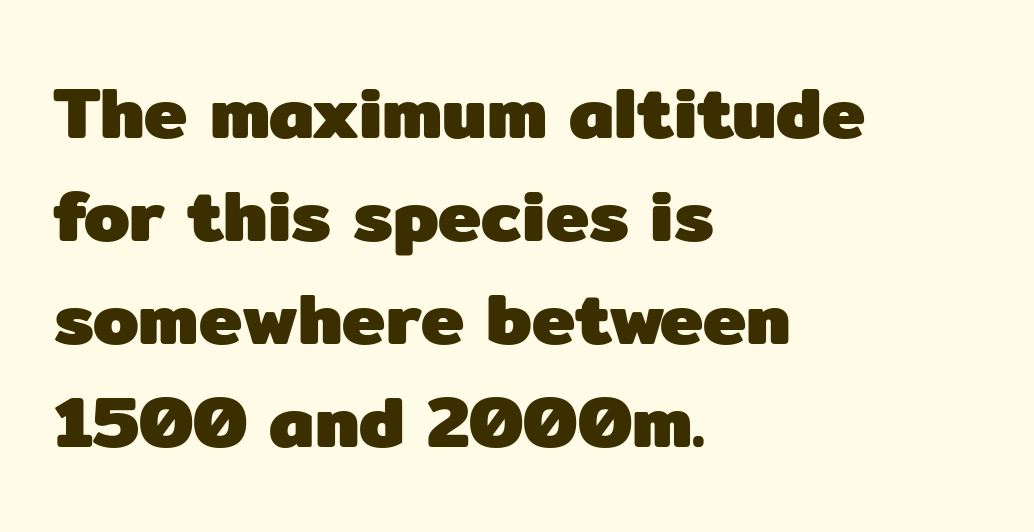
The image shows 73 px heavy sans-serif type, upright; set left-aligned, normal line spacing (1.41x), normal letter spacing, not underlined; low stroke contrast and a medium x-height.
